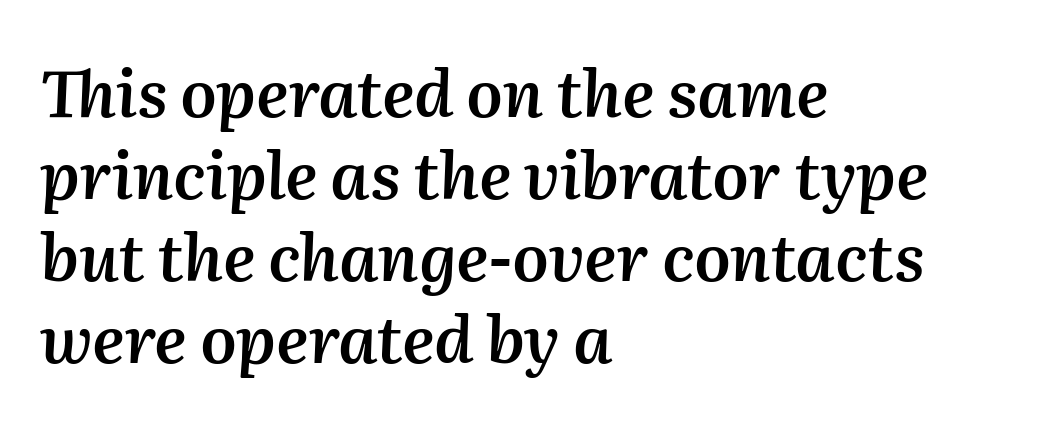
In terms of letterspacing, this is plain default setting. A normal amount of white space separates one row of letters from the next. Leftover space on each line is placed entirely after the last word. Looks like regular typesetting: each glyph gets only the width it needs.
